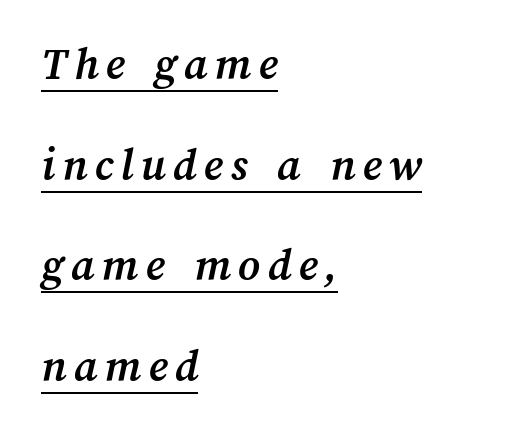
{"bold": "yes", "weight": "semibold", "width": "normal", "stroke_contrast": "medium", "x_height": "medium", "monospaced": "no", "underline": "yes", "align": "left", "line_spacing": "loose", "line_spacing_ratio": 2.14, "glyph_px": 47}
